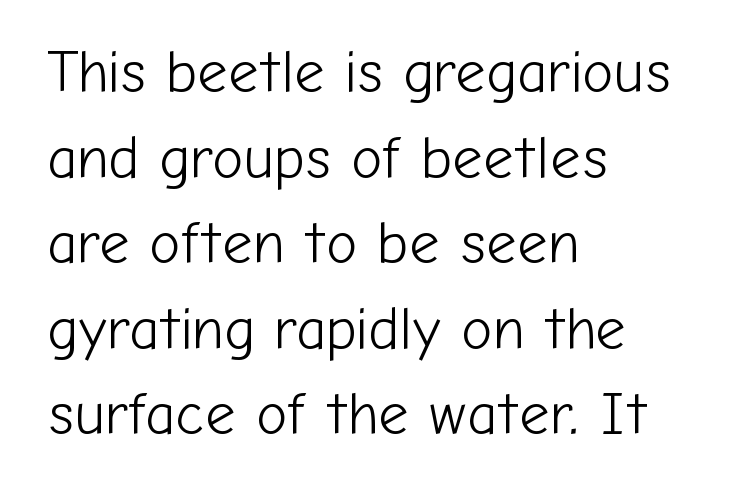
Each line starts at the same left margin while the right side varies. Nobody drew a line under any word here. The gaps between neighbouring characters are ordinary and unremarkable. The letters stand straight up with perfectly vertical stems. Stems here are at most as thick as an everyday book face.
